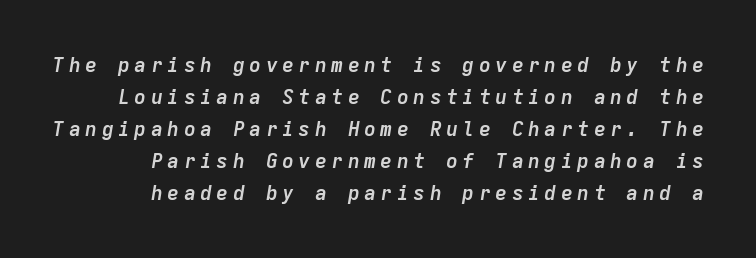
The image shows 20 px bold type, italic (leaning right); set right-aligned, normal line spacing (1.6x), unusually wide letter spacing (+0.22 em), not underlined.
